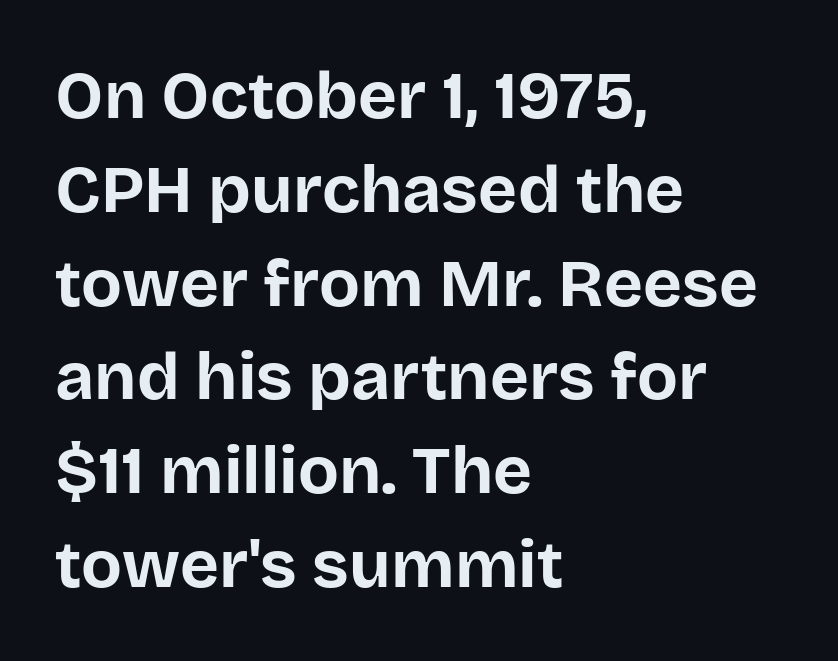
The text was rendered using a sans face with plain stroke endings. The passage shown is emphatically bold. The strip under each line holds only bare page. Horizontal alignment here is leftward, the default for most running prose.
